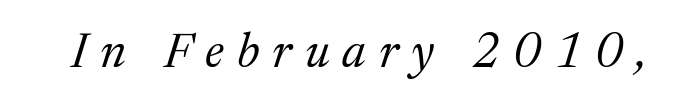
{"serif": "yes", "italic": "yes", "lean": "right", "slant_degrees": 17, "bold": "no", "weight": "regular", "width": "normal", "stroke_contrast": "medium", "x_height": "medium", "monospaced": "no", "underline": "no", "letter_spacing": "wide", "letter_spacing_em": 0.27, "glyph_px": 49}
